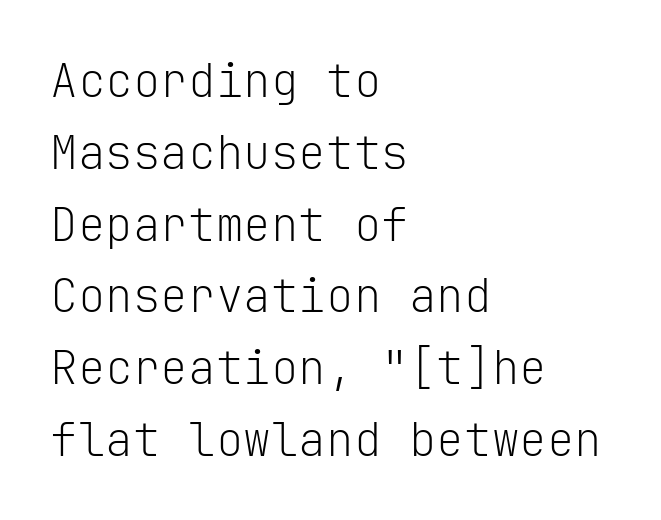
Q: Is the text bold? A: No.
Q: Is the text italic (slanted)? A: No, it is upright.
Q: Is the typeface a serif or a sans-serif typeface? A: Sans-serif.
Q: Is the text underlined? A: No.
Q: How is the paragraph aligned? A: Left-aligned.
Q: Is the spacing between letters normal or unusually wide? A: Normal.
Q: Is the spacing between lines tight, normal or loose? A: Normal.
Q: Width (condensed, normal, or wide)? A: Normal.
Q: Stroke contrast? A: Low.
Q: x-height? A: Medium.
Q: Monospaced? A: Yes.
